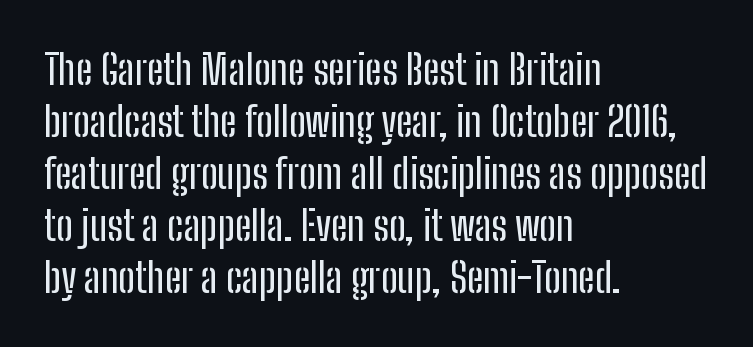
Quick note: not italic, upright. Does the leading feel generous? No, just average. The typesetter chose a ragged-right arrangement here. The line texture is even and compact thanks to regular tracking. Look at the bottom of the vertical strokes: they stop flat, with no serifs.
